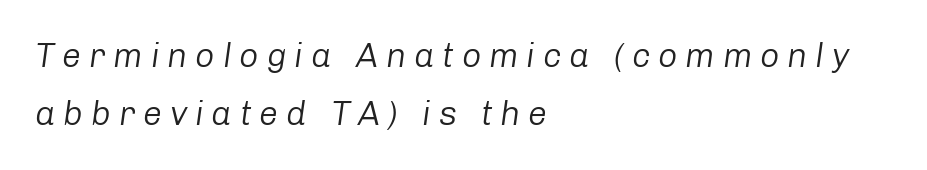
The image shows 34 px regular-weight type, italic (leaning right); set left-aligned, line spacing 1.71x, unusually wide letter spacing (+0.23 em), not underlined; low stroke contrast and a medium x-height.
